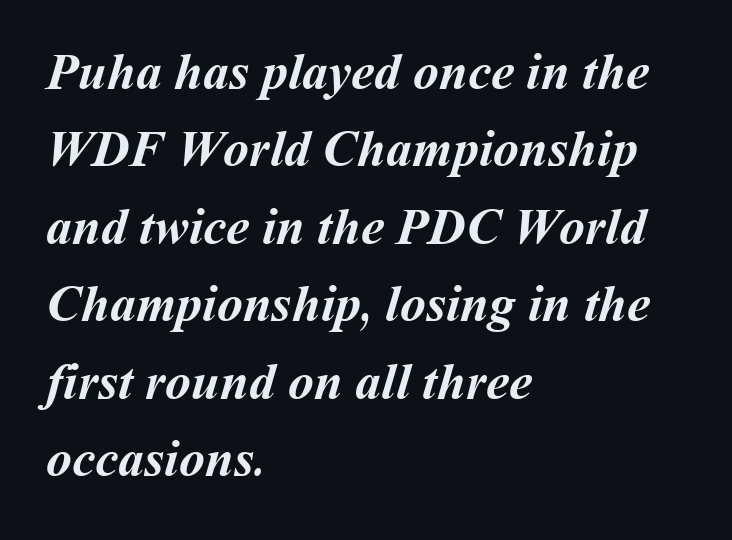
{"bold": "yes", "weight": "semibold", "width": "normal", "stroke_contrast": "medium", "x_height": "medium", "monospaced": "no", "underline": "no", "align": "left", "line_spacing": "normal", "line_spacing_ratio": 1.49, "letter_spacing": "normal", "letter_spacing_em": 0.0, "glyph_px": 52}
